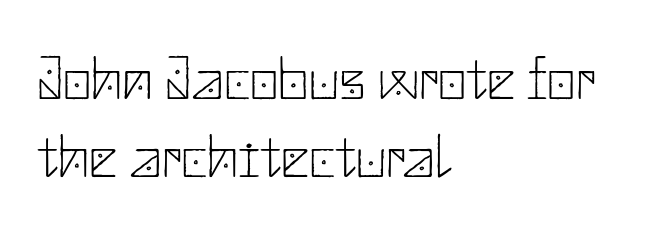
Q: Is the text bold? A: No.
Q: Is the text italic (slanted)? A: No, it is upright.
Q: Is the typeface a serif or a sans-serif typeface? A: Sans-serif.
Q: Is the text underlined? A: No.
Q: How is the paragraph aligned? A: Left-aligned.
Q: Is the spacing between letters normal or unusually wide? A: Normal.
Q: Is the spacing between lines tight, normal or loose? A: Normal.
Q: Width (condensed, normal, or wide)? A: Normal.
Q: Stroke contrast? A: Low.
Q: x-height? A: Small.
